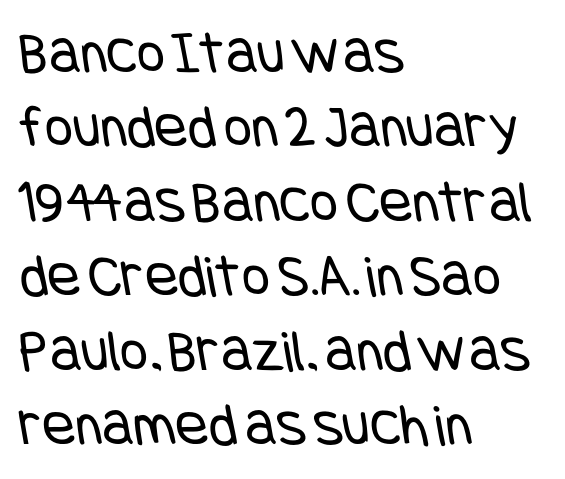
The image shows 61 px regular-weight, condensed sans-serif type; set left-aligned, line spacing 1.22x, normal letter spacing, not underlined; low stroke contrast and a large x-height.
